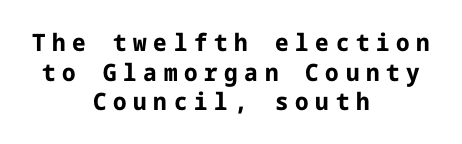
{"italic": "no", "bold": "yes", "underline": "no", "align": "center", "line_spacing_ratio": 1.23, "letter_spacing": "wide", "letter_spacing_em": 0.28, "glyph_px": 24}
